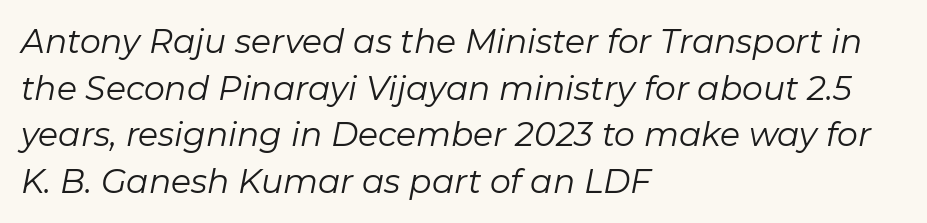
Q: Is the text bold? A: No.
Q: Is the text italic (slanted)? A: Yes, it leans right by about 11 degrees.
Q: Is the text underlined? A: No.
Q: How is the paragraph aligned? A: Left-aligned.
Q: Is the spacing between letters normal or unusually wide? A: Normal.
Q: Is the spacing between lines tight, normal or loose? A: Normal.
Q: Width (condensed, normal, or wide)? A: Normal.
Q: Stroke contrast? A: Low.
Q: x-height? A: Medium.
Q: Monospaced? A: No.
